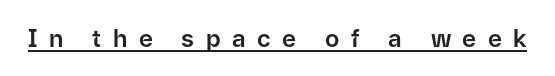
{"italic": "no", "underline": "yes", "letter_spacing": "wide", "letter_spacing_em": 0.48, "glyph_px": 24}
